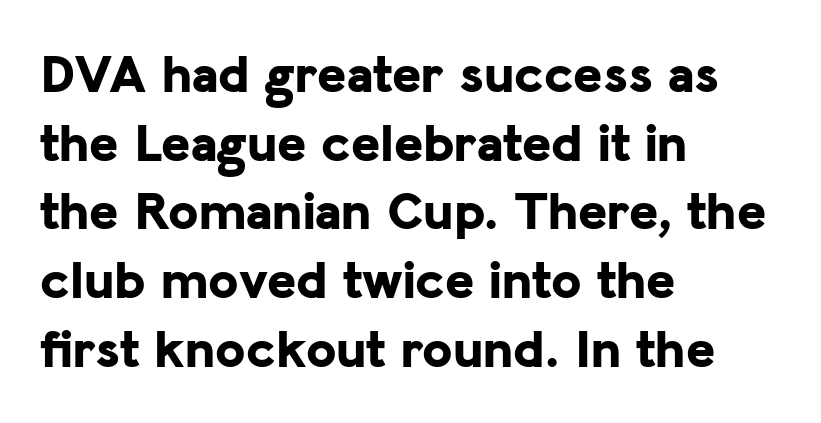
{"serif": "no", "italic": "no", "bold": "yes", "weight": "bold", "width": "normal", "stroke_contrast": "low", "x_height": "medium", "monospaced": "no", "underline": "no", "align": "left", "line_spacing": "normal", "line_spacing_ratio": 1.25, "letter_spacing": "normal", "letter_spacing_em": 0.0, "glyph_px": 55}
